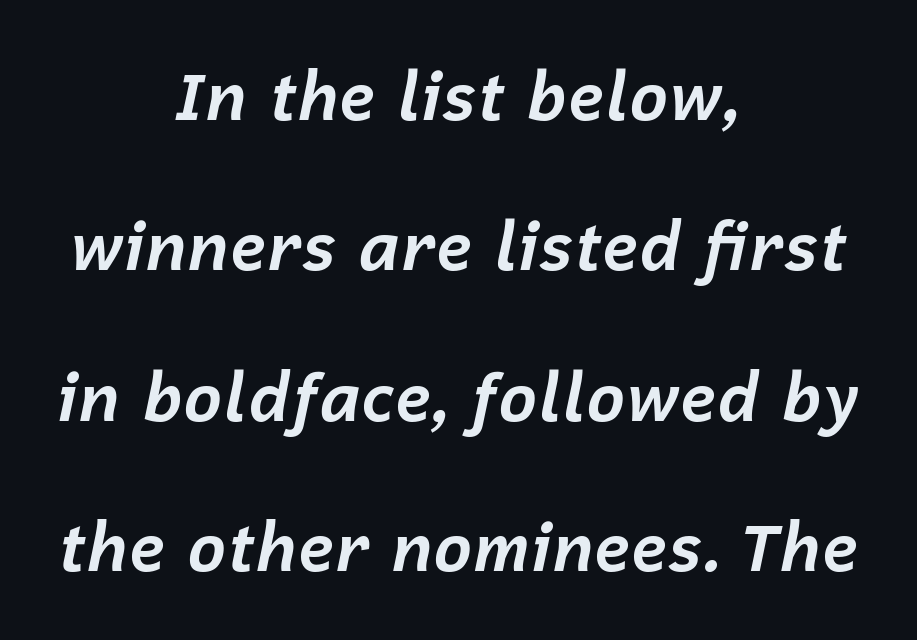
Q: Is the text bold? A: Yes.
Q: Is the text italic (slanted)? A: Yes, it leans right by about 12 degrees.
Q: Is the text underlined? A: No.
Q: How is the paragraph aligned? A: Centered.
Q: Is the spacing between letters normal or unusually wide? A: Normal.
Q: Is the spacing between lines tight, normal or loose? A: Loose.
Q: Width (condensed, normal, or wide)? A: Normal.
Q: Stroke contrast? A: Low.
Q: x-height? A: Medium.
Q: Monospaced? A: No.
